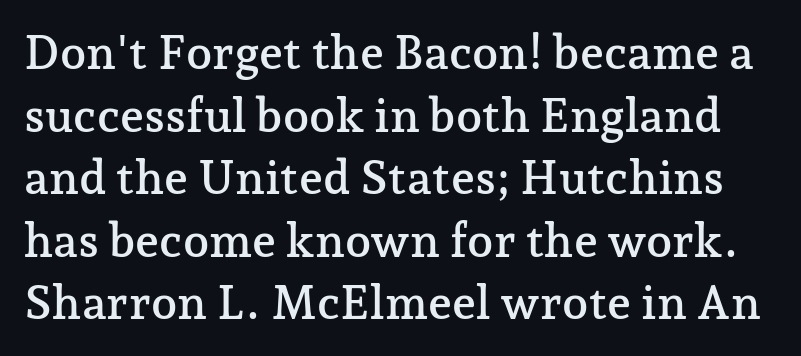
{"serif": "yes", "italic": "no", "width": "normal", "stroke_contrast": "low", "x_height": "medium", "monospaced": "no", "underline": "no", "line_spacing": "normal", "line_spacing_ratio": 1.33, "letter_spacing": "normal", "letter_spacing_em": 0.0, "glyph_px": 47}
